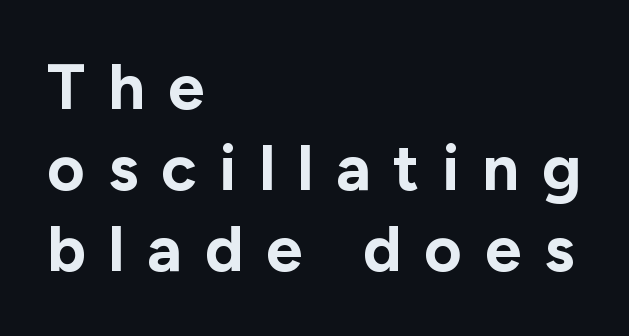
The image shows 65 px bold sans-serif type, upright; set left-aligned, normal line spacing (1.25x), unusually wide letter spacing (+0.35 em), not underlined; low stroke contrast and a medium x-height.
